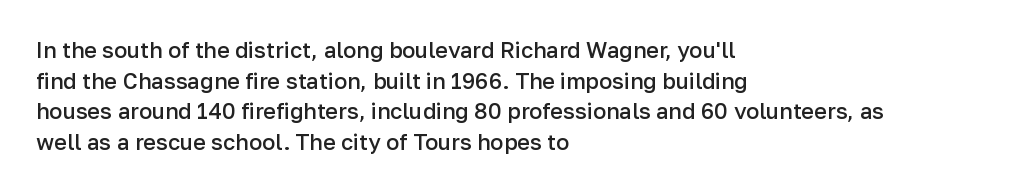
When letters stand straight like this, we call the style roman or upright. The space beneath each line is pristine and unruled. Horizontal alignment here is leftward, the default for most running prose. The gaps between neighbouring characters are ordinary and unremarkable. Students, this is semibold: more ink than regular, less than bold.
